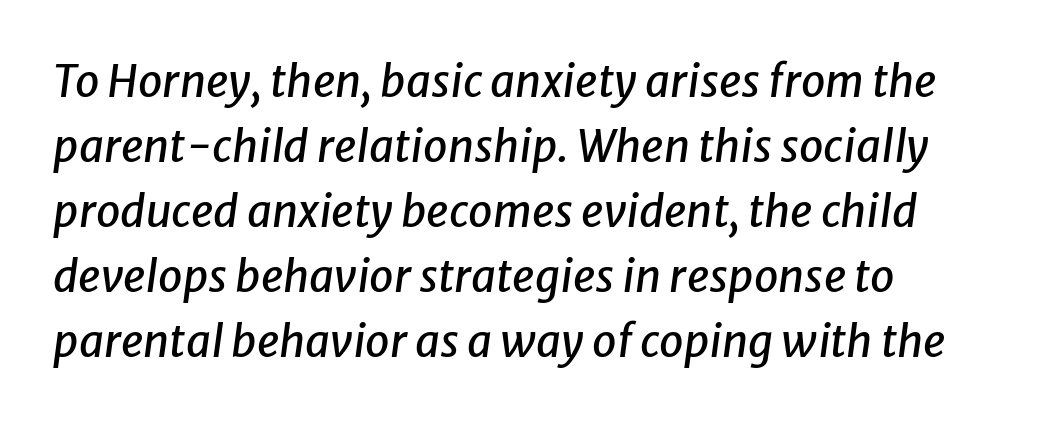
{"italic": "yes", "lean": "right", "slant_degrees": 8, "width": "normal", "stroke_contrast": "low", "x_height": "medium", "monospaced": "no", "underline": "no", "align": "left", "line_spacing": "normal", "line_spacing_ratio": 1.48, "letter_spacing": "normal", "letter_spacing_em": 0.0, "glyph_px": 44}
